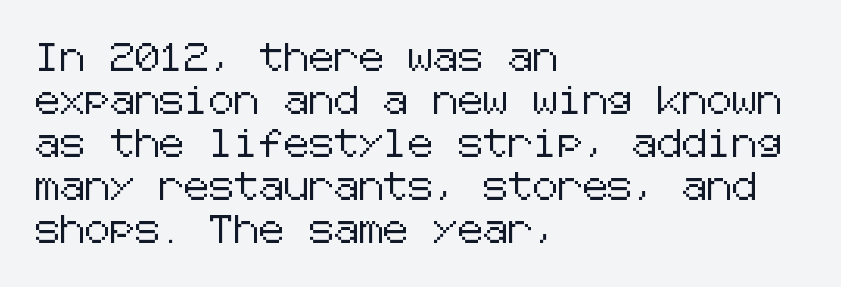
Short and long lines alike share a common starting point at left. The lettering stays uniformly vertical, giving the passage a roman look. Nobody drew a line under any word here. This sample uses a sans-serif face.
